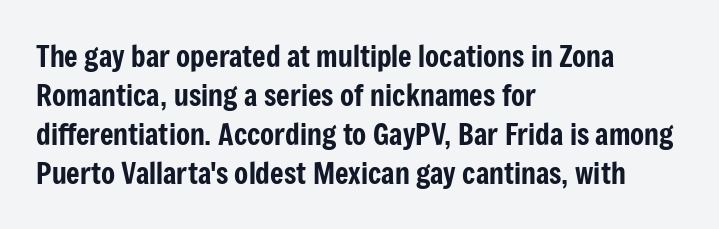
Q: Is the text italic (slanted)? A: No, it is upright.
Q: Is the typeface a serif or a sans-serif typeface? A: Sans-serif.
Q: Is the text underlined? A: No.
Q: How is the paragraph aligned? A: Left-aligned.
Q: Is the spacing between letters normal or unusually wide? A: Normal.
Q: Is the spacing between lines tight, normal or loose? A: Normal.
Q: Width (condensed, normal, or wide)? A: Condensed.
Q: Stroke contrast? A: Low.
Q: x-height? A: Medium.
Q: Monospaced? A: No.
